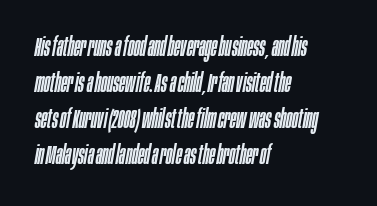
{"italic": "yes", "lean": "right", "slant_degrees": 10, "underline": "no", "align": "left", "line_spacing": "normal", "line_spacing_ratio": 1.38, "letter_spacing": "normal", "letter_spacing_em": 0.0, "glyph_px": 26}
